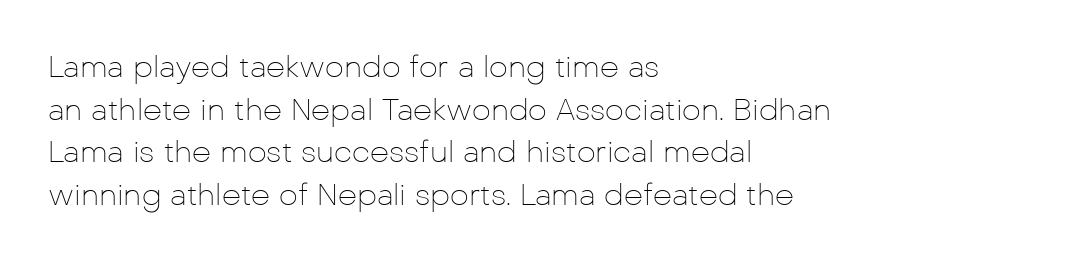
The image shows 30 px thin sans-serif type, upright; set left-aligned, normal line spacing (1.42x), normal letter spacing, not underlined; low stroke contrast and a medium x-height.
